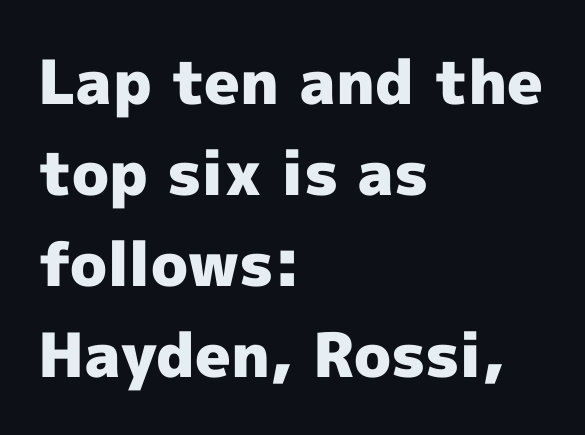
{"serif": "no", "italic": "no", "bold": "yes", "weight": "heavy", "width": "normal", "x_height": "medium", "monospaced": "no", "underline": "no", "align": "left", "line_spacing": "normal", "line_spacing_ratio": 1.49, "letter_spacing": "normal", "letter_spacing_em": 0.0, "glyph_px": 61}
